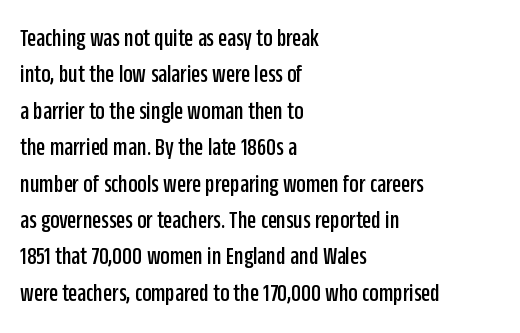
Each line starts at the same left margin while the right side varies. There is no visible air inserted between adjacent glyphs. Baseline-to-baseline distance is the conventional proportion of letter height. No italicization has been applied; the sample stays upright.
